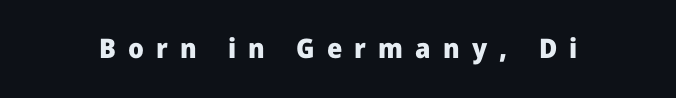
Q: Is the text bold? A: Yes.
Q: Is the text italic (slanted)? A: No, it is upright.
Q: Is the text underlined? A: No.
Q: Is the spacing between letters normal or unusually wide? A: Unusually wide.
